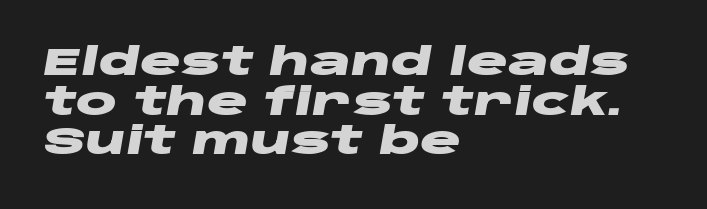
Q: Is the text bold? A: Yes.
Q: Is the text italic (slanted)? A: Yes, it leans right by about 10 degrees.
Q: Is the text underlined? A: No.
Q: How is the paragraph aligned? A: Left-aligned.
Q: Is the spacing between letters normal or unusually wide? A: Normal.
Q: Is the spacing between lines tight, normal or loose? A: Tight.
Q: Width (condensed, normal, or wide)? A: Wide.
Q: Stroke contrast? A: Low.
Q: x-height? A: Large.
Q: Monospaced? A: No.
